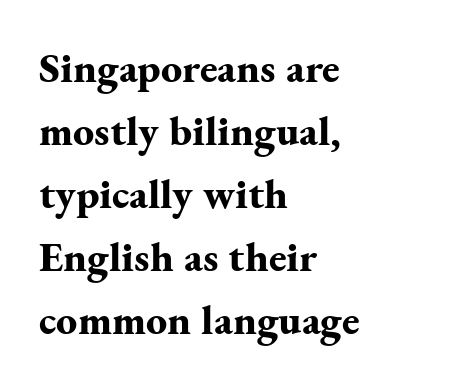
Character widths vary here, with narrow letters taking less room than wide ones. Observe the serifs anchoring each vertical stroke in this sample. The face used here has the dense, thick strokes of a bold. Short and long lines alike share a common starting point at left.
